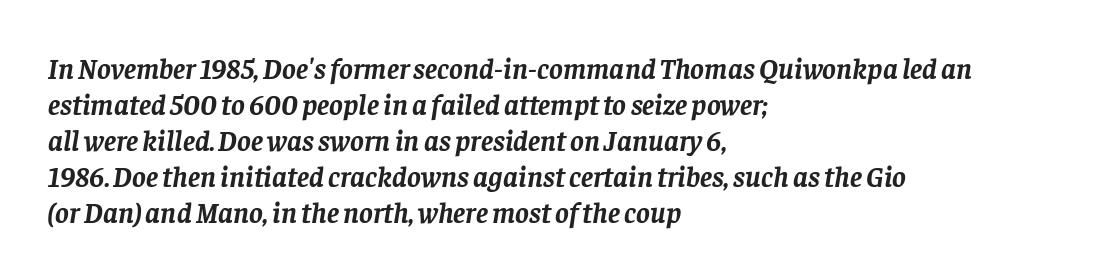
Q: Is the text bold? A: Yes.
Q: Is the text italic (slanted)? A: Yes, it leans right by about 8 degrees.
Q: Is the typeface a serif or a sans-serif typeface? A: Serif.
Q: Is the text underlined? A: No.
Q: How is the paragraph aligned? A: Left-aligned.
Q: Is the spacing between letters normal or unusually wide? A: Normal.
Q: Width (condensed, normal, or wide)? A: Normal.
Q: Stroke contrast? A: Low.
Q: x-height? A: Large.
Q: Monospaced? A: No.
